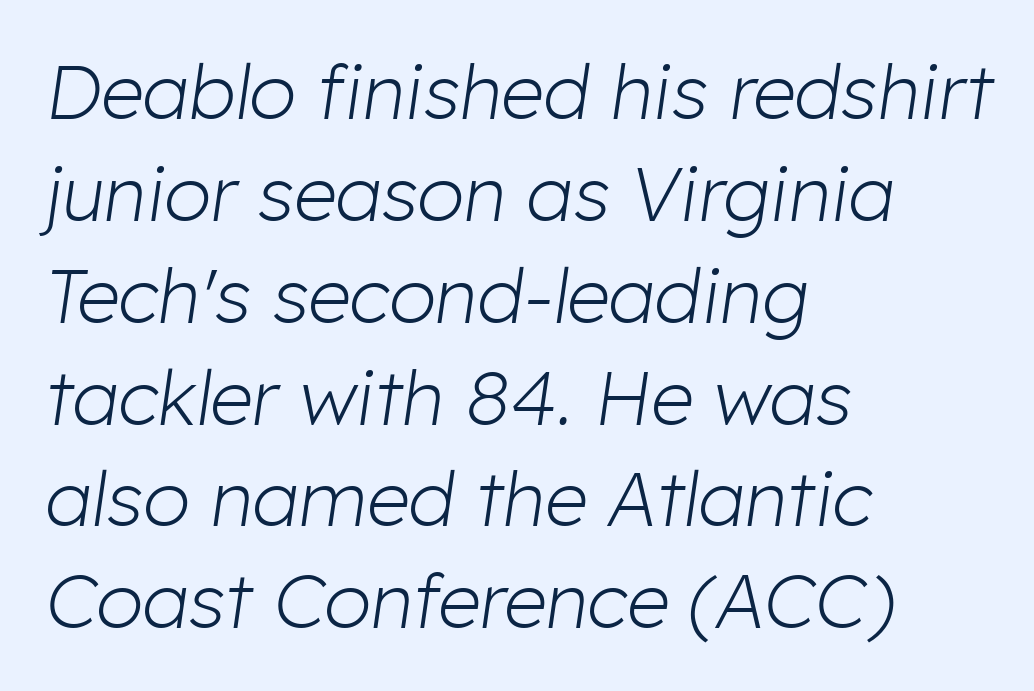
{"italic": "yes", "lean": "right", "slant_degrees": 8, "bold": "no", "weight": "light", "width": "normal", "stroke_contrast": "low", "x_height": "medium", "monospaced": "no", "underline": "no", "align": "left", "line_spacing": "normal", "line_spacing_ratio": 1.34, "letter_spacing": "normal", "letter_spacing_em": 0.0, "glyph_px": 76}
